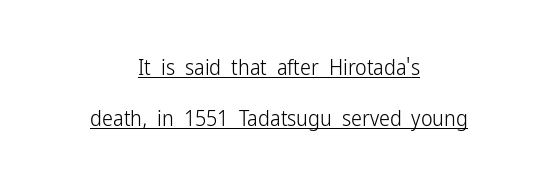
The image shows 22 px text type, upright; set centered, loose line spacing (2.31x), normal letter spacing, underlined.
